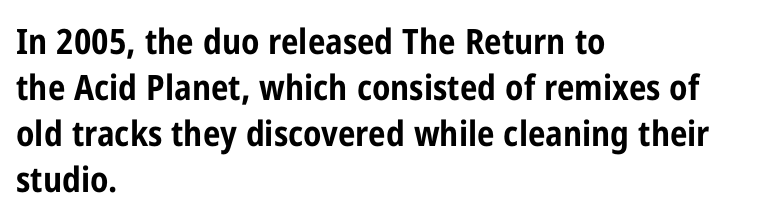
Tracking value appears to be zero — textbook default spacing. The lines in this sample share a left origin and differ only in where they stop. Its strokes are broad and dark, the hallmark of bold type. Here the designer chose a conventional face with non-uniform glyph widths.
